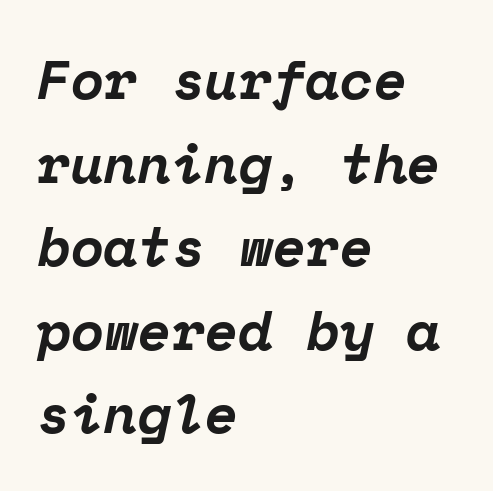
The image shows 55 px bold serif type, italic (leaning right), monospaced; set left-aligned, normal line spacing (1.52x), normal letter spacing, not underlined; low stroke contrast and a medium x-height.
